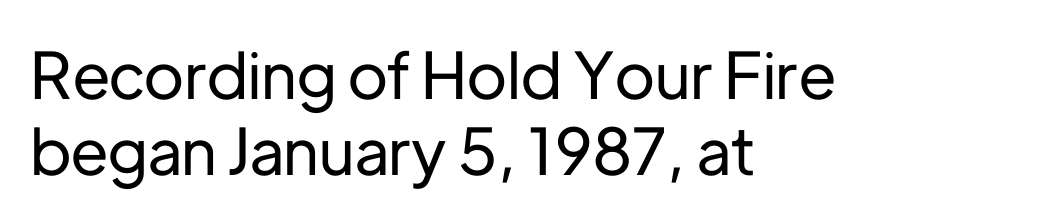
{"serif": "no", "italic": "no", "width": "normal", "stroke_contrast": "low", "x_height": "medium", "monospaced": "no", "underline": "no", "align": "left", "line_spacing_ratio": 1.19, "letter_spacing": "normal", "letter_spacing_em": 0.0, "glyph_px": 64}
